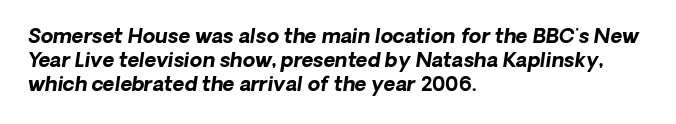
In terms of letterspacing, this is plain default setting. Beneath every word, the page is bare. Leftover space on each line is placed entirely after the last word. The characters look thick and weighty, a clear bold.
